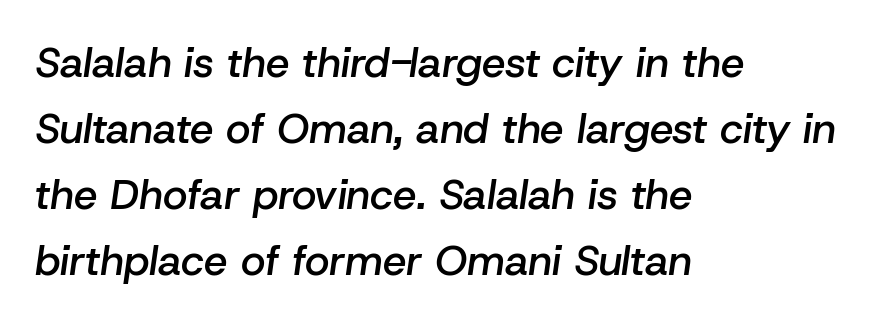
{"italic": "yes", "lean": "right", "slant_degrees": 8, "bold": "semi", "weight": "semibold", "width": "normal", "stroke_contrast": "low", "x_height": "medium", "monospaced": "no", "underline": "no", "align": "left", "line_spacing": "normal", "line_spacing_ratio": 1.57, "letter_spacing": "normal", "letter_spacing_em": 0.0, "glyph_px": 42}
